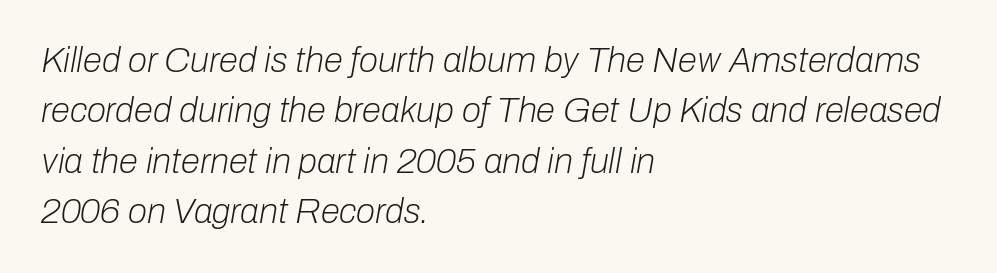
The image shows 35 px light type, italic (leaning right); set left-aligned, normal line spacing (1.44x), normal letter spacing, not underlined; low stroke contrast and a medium x-height.
